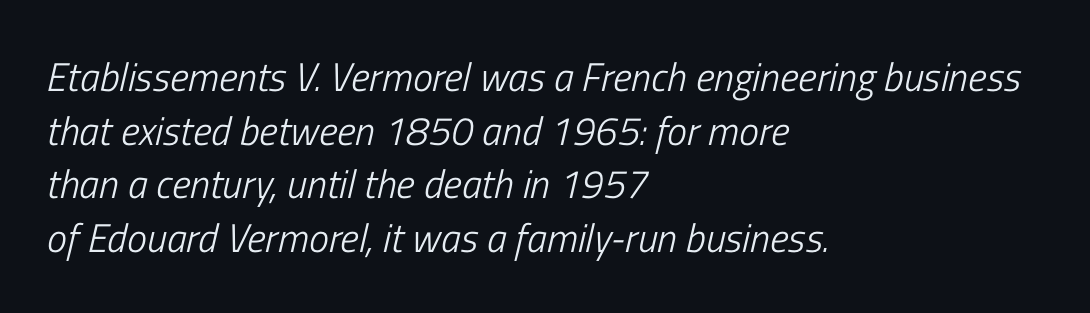
{"italic": "yes", "lean": "right", "slant_degrees": 13, "bold": "no", "weight": "light", "width": "condensed", "stroke_contrast": "low", "x_height": "medium", "monospaced": "no", "underline": "no", "align": "left", "line_spacing": "normal", "line_spacing_ratio": 1.34, "letter_spacing": "normal", "letter_spacing_em": 0.0, "glyph_px": 40}
